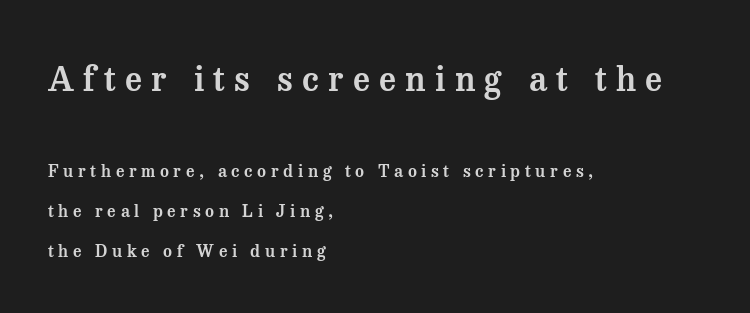
Q: Is the text italic (slanted)? A: No, it is upright.
Q: Is the typeface a serif or a sans-serif typeface? A: Serif.
Q: Is the text underlined? A: No.
Q: How is the paragraph aligned? A: Left-aligned.
Q: Is the spacing between letters normal or unusually wide? A: Unusually wide.
Q: Is the spacing between lines tight, normal or loose? A: Loose.
Q: Which block of text is set in a larger size, the first (top) or the second (bottom)? A: The first (top) one.
Q: Width (condensed, normal, or wide)? A: Normal.
Q: Stroke contrast? A: Medium.
Q: x-height? A: Medium.
Q: Monospaced? A: No.
